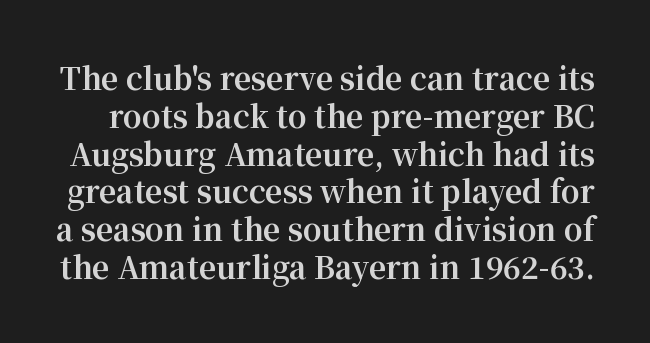
Q: Is the text bold? A: Yes.
Q: Is the text italic (slanted)? A: No, it is upright.
Q: Is the typeface a serif or a sans-serif typeface? A: Serif.
Q: Is the text underlined? A: No.
Q: Is the spacing between letters normal or unusually wide? A: Normal.
Q: Is the spacing between lines tight, normal or loose? A: Normal.
Q: Width (condensed, normal, or wide)? A: Normal.
Q: Stroke contrast? A: Medium.
Q: x-height? A: Medium.
Q: Monospaced? A: No.
